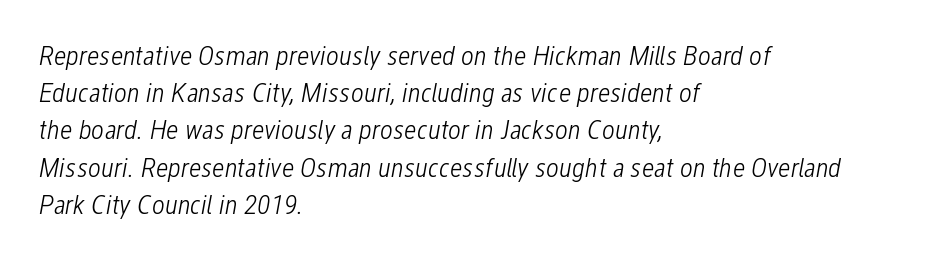
Only glyphs here, with clear space below each row. Posture: slanted. The lines sit at an ordinary, default distance from one another. Proportional: the letters do not fall into vertical columns. Which margin do the lines hug? The left one — the right edge is uneven. The gaps between neighbouring characters are ordinary and unremarkable.
